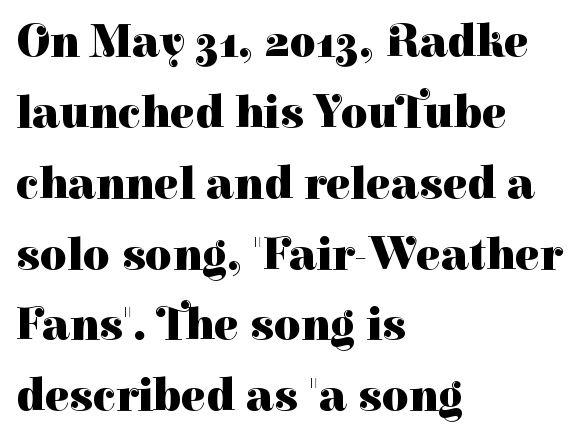
The image shows 46 px heavy serif type, upright; set left-aligned, normal line spacing (1.54x), normal letter spacing, not underlined; high stroke contrast and a medium x-height.
